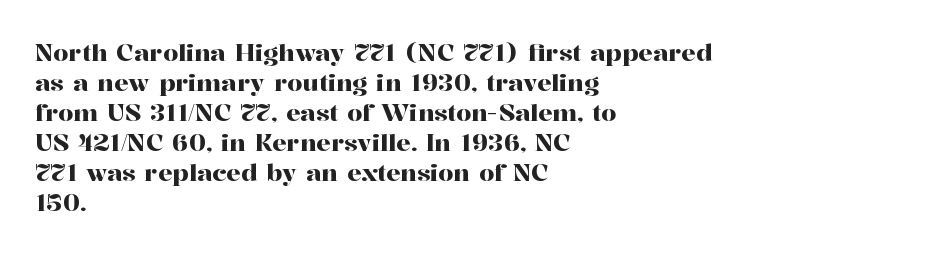
Q: Is the text italic (slanted)? A: No, it is upright.
Q: Is the text underlined? A: No.
Q: How is the paragraph aligned? A: Left-aligned.
Q: Is the spacing between letters normal or unusually wide? A: Normal.
Q: Is the spacing between lines tight, normal or loose? A: Normal.
